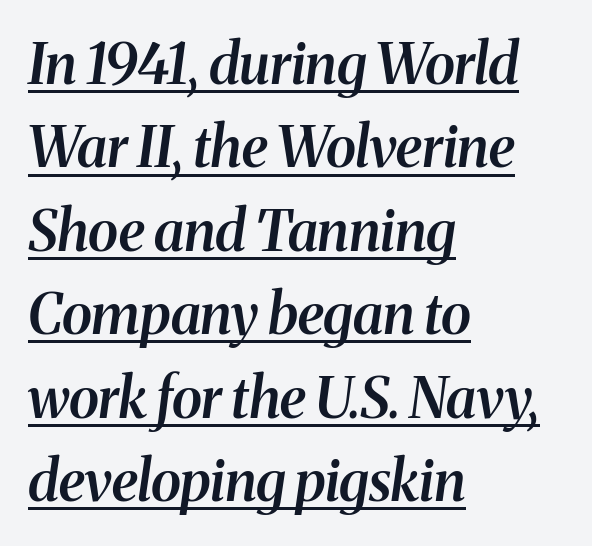
The image shows 56 px semibold serif type, italic (leaning right); set left-aligned, normal line spacing (1.49x), normal letter spacing, underlined; medium stroke contrast and a medium x-height.
